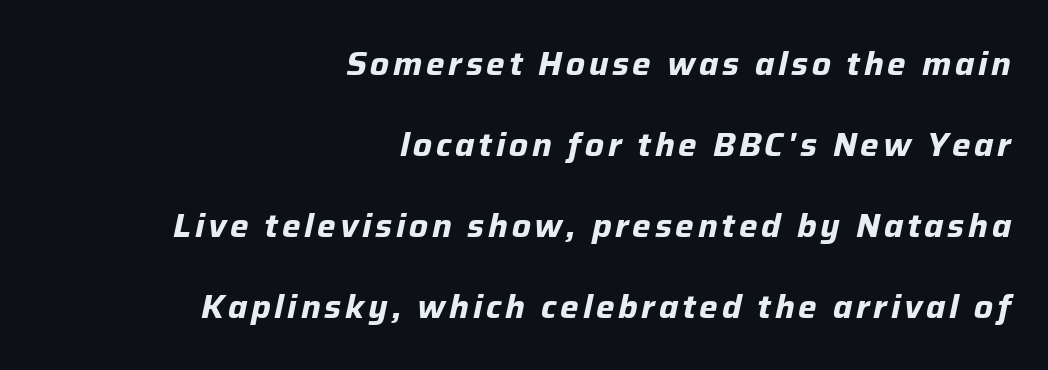
Q: Is the text bold? A: Yes.
Q: Is the text italic (slanted)? A: Yes, it leans right by about 12 degrees.
Q: Is the text underlined? A: No.
Q: How is the paragraph aligned? A: Right-aligned.
Q: Is the spacing between lines tight, normal or loose? A: Loose.
Q: Width (condensed, normal, or wide)? A: Normal.
Q: Stroke contrast? A: Low.
Q: x-height? A: Medium.
Q: Monospaced? A: No.
